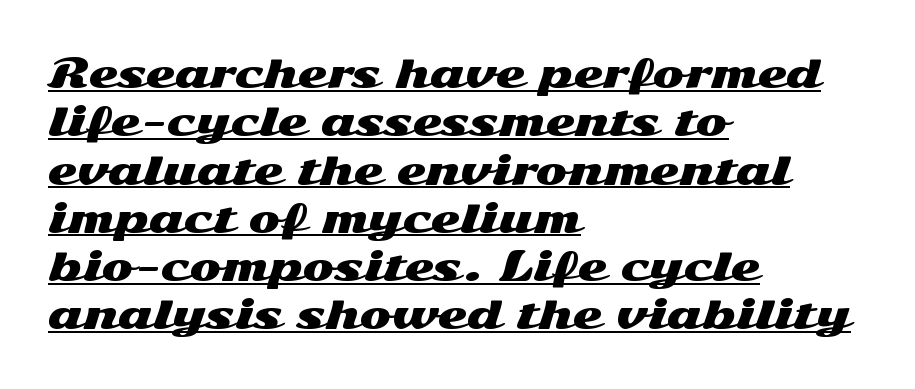
Does the copy run flush right? No — it runs flush left. The face used here is rendered with its standard letterfit. Underlining? Definitely there. The type family on display is of the sans-serif kind.
